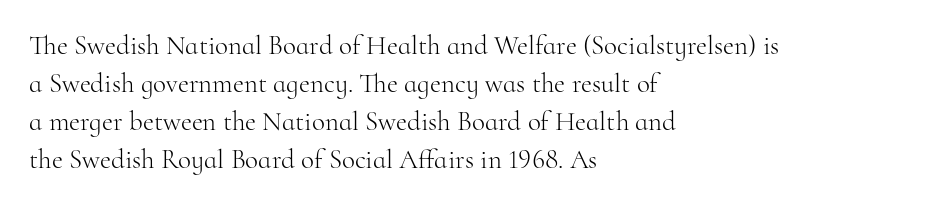
The image shows 27 px text type, upright; set left-aligned, normal line spacing (1.41x), normal letter spacing, not underlined.
